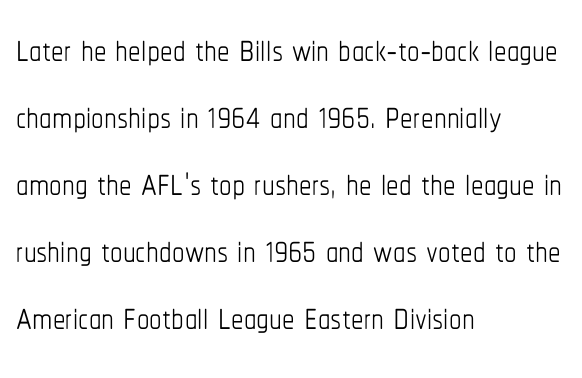
Q: Is the text bold? A: No.
Q: Is the text italic (slanted)? A: No, it is upright.
Q: Is the text underlined? A: No.
Q: How is the paragraph aligned? A: Left-aligned.
Q: Is the spacing between letters normal or unusually wide? A: Normal.
Q: Is the spacing between lines tight, normal or loose? A: Normal.
Q: Width (condensed, normal, or wide)? A: Condensed.
Q: Stroke contrast? A: Low.
Q: x-height? A: Medium.
Q: Monospaced? A: No.
